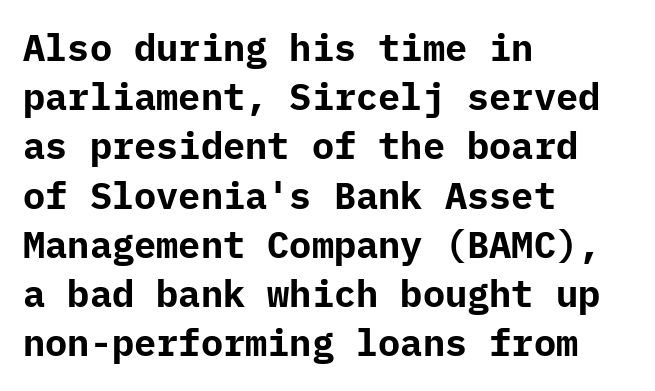
The image shows 37 px bold sans-serif type, upright; set left-aligned, normal line spacing (1.33x), normal letter spacing, not underlined; low stroke contrast and a medium x-height.
